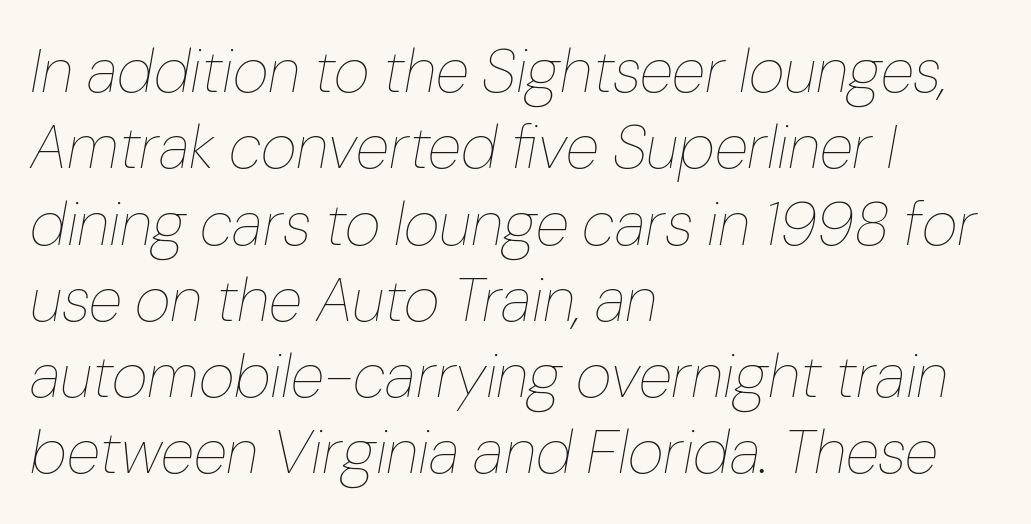
Q: Is the text bold? A: No.
Q: Is the text italic (slanted)? A: Yes, it leans right by about 10 degrees.
Q: Is the text underlined? A: No.
Q: How is the paragraph aligned? A: Left-aligned.
Q: Is the spacing between letters normal or unusually wide? A: Normal.
Q: Width (condensed, normal, or wide)? A: Normal.
Q: Stroke contrast? A: Low.
Q: x-height? A: Medium.
Q: Monospaced? A: No.
